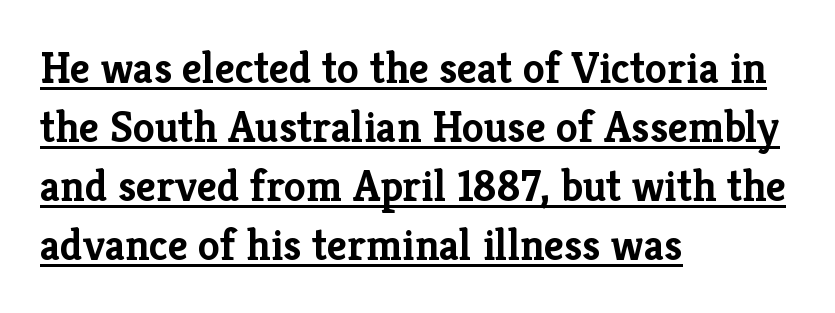
The image shows 44 px semibold serif type, upright; set left-aligned, normal line spacing (1.34x), normal letter spacing, underlined; low stroke contrast and a medium x-height.
